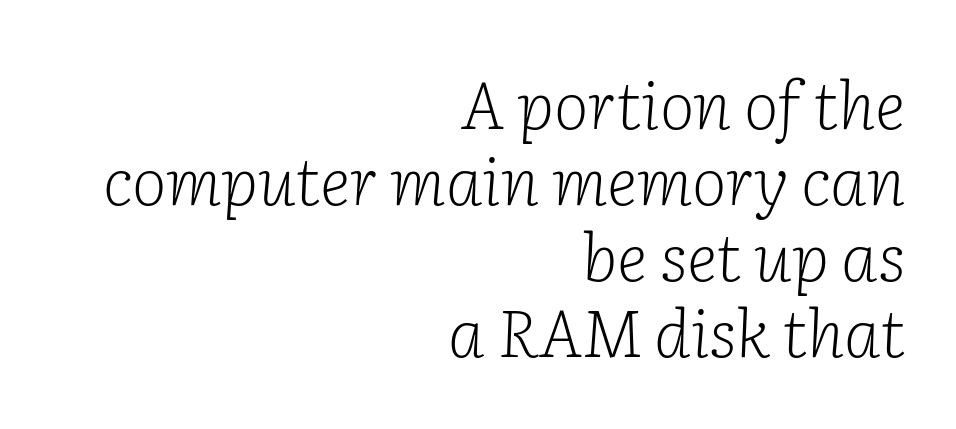
Check under the words: just untouched page. Tightly led — the rows are bunched. Looks like regular typesetting: each glyph gets only the width it needs. The typography opts for an oblique posture over an upright one. Is this a heavy cut? Hardly; it is regular or lighter.
